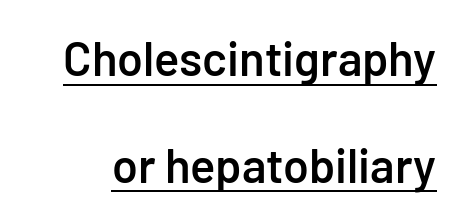
The passage shown is typed in a proportional face where columns would drift. This sample uses a sans-serif face. On the weight axis this lands at semibold, roughly 600. Standard letterfit; no display-style spreading of the glyphs. When letters stand straight like this, we call the style roman or upright. Compared with undecorated copy, this sample adds a rule below the words.
